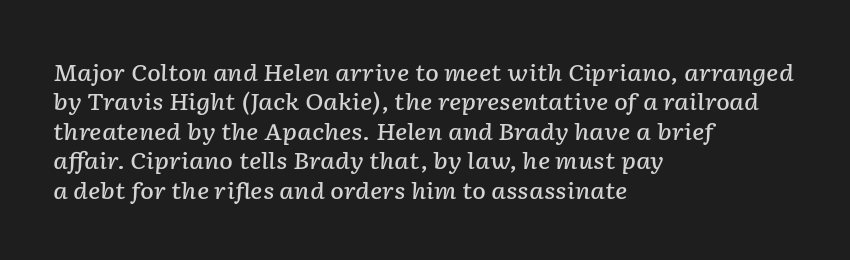
Is the block centered? No — it sits flush against the left margin. Tall strokes in this sample are angled rather than plumb. A semibold gives these letters moderate extra thickness, short of bold. A clean baseline with only descenders dipping below it.
